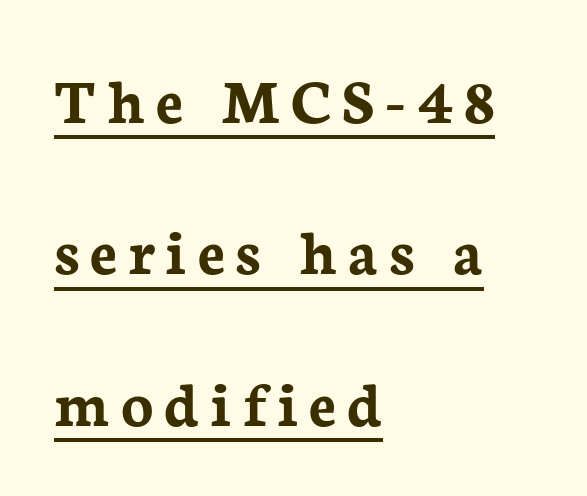
{"serif": "yes", "italic": "no", "bold": "yes", "weight": "semibold", "width": "normal", "stroke_contrast": "low", "x_height": "medium", "monospaced": "no", "underline": "yes", "align": "left", "line_spacing": "loose", "line_spacing_ratio": 2.26, "glyph_px": 67}
